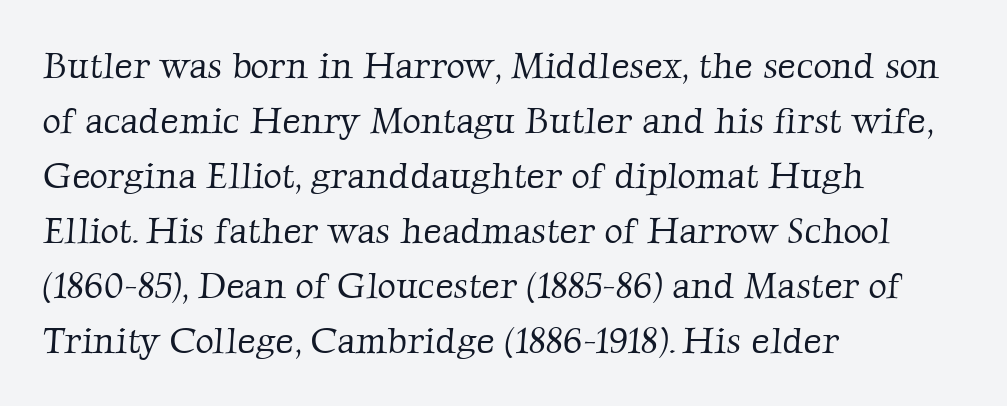
Q: Is the text bold? A: No.
Q: Is the typeface a serif or a sans-serif typeface? A: Serif.
Q: Is the text underlined? A: No.
Q: How is the paragraph aligned? A: Left-aligned.
Q: Is the spacing between letters normal or unusually wide? A: Normal.
Q: Is the spacing between lines tight, normal or loose? A: Normal.
Q: Width (condensed, normal, or wide)? A: Normal.
Q: Stroke contrast? A: Low.
Q: x-height? A: Medium.
Q: Monospaced? A: No.
